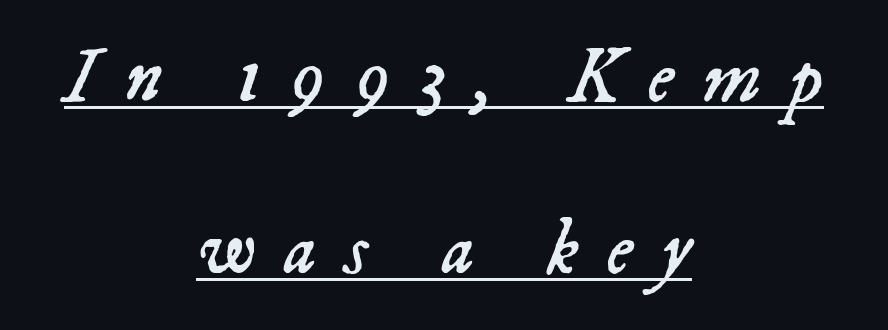
{"italic": "yes", "lean": "right", "slant_degrees": 23, "bold": "no", "weight": "regular", "width": "normal", "stroke_contrast": "low", "x_height": "medium", "monospaced": "no", "underline": "yes", "align": "center", "line_spacing": "loose", "line_spacing_ratio": 2.26, "letter_spacing": "wide", "letter_spacing_em": 0.37, "glyph_px": 76}
